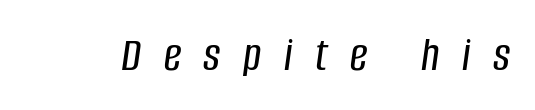
Q: Is the text italic (slanted)? A: Yes, it leans right by about 8 degrees.
Q: Is the text underlined? A: No.
Q: Is the spacing between letters normal or unusually wide? A: Unusually wide.
Q: Width (condensed, normal, or wide)? A: Condensed.
Q: Stroke contrast? A: Low.
Q: x-height? A: Large.
Q: Monospaced? A: No.
